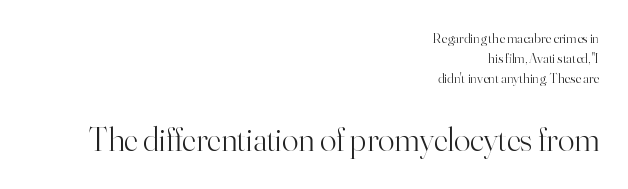
The image shows 34 px light serif type, upright; set right-aligned, normal line spacing (1.44x), normal letter spacing, not underlined; the second (bottom) block is 2.43x larger; high stroke contrast and a small x-height.
